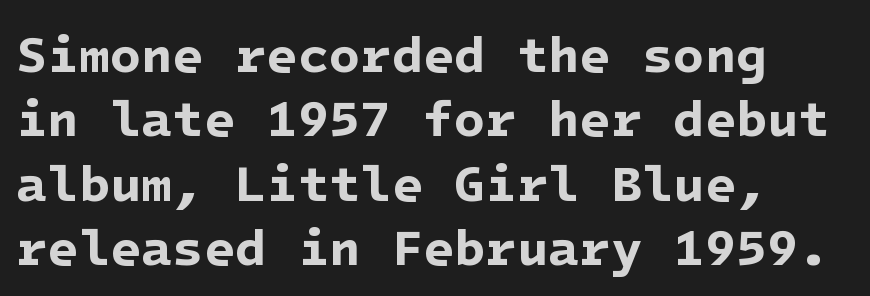
{"serif": "no", "bold": "yes", "weight": "bold", "width": "normal", "stroke_contrast": "low", "x_height": "medium", "underline": "no", "align": "left", "line_spacing": "normal", "line_spacing_ratio": 1.26, "letter_spacing": "normal", "letter_spacing_em": 0.0, "glyph_px": 51}
